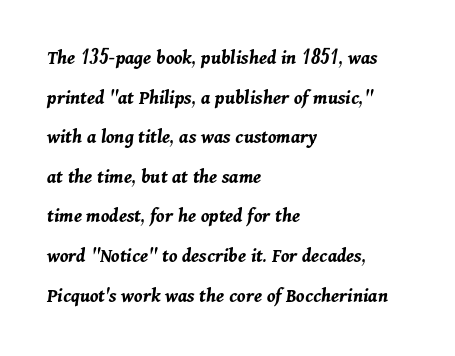
Q: Is the text bold? A: Yes.
Q: Is the text italic (slanted)? A: Yes, it leans right by about 11 degrees.
Q: Is the text underlined? A: No.
Q: How is the paragraph aligned? A: Left-aligned.
Q: Is the spacing between letters normal or unusually wide? A: Normal.
Q: Is the spacing between lines tight, normal or loose? A: Loose.
